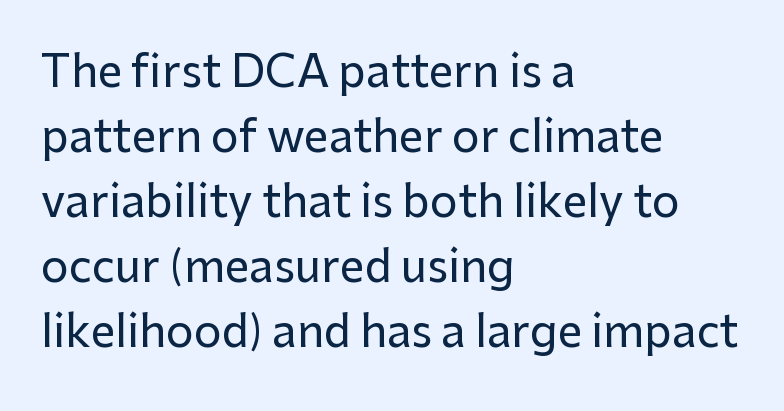
Q: Is the text italic (slanted)? A: No, it is upright.
Q: Is the typeface a serif or a sans-serif typeface? A: Sans-serif.
Q: Is the text underlined? A: No.
Q: How is the paragraph aligned? A: Left-aligned.
Q: Is the spacing between letters normal or unusually wide? A: Normal.
Q: Is the spacing between lines tight, normal or loose? A: Normal.
Q: Width (condensed, normal, or wide)? A: Normal.
Q: Stroke contrast? A: Low.
Q: x-height? A: Medium.
Q: Monospaced? A: No.
